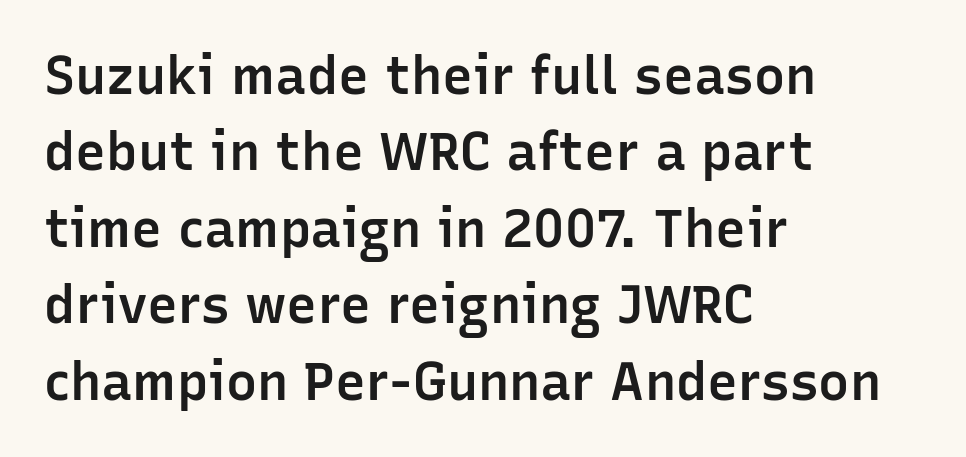
Q: Is the text bold? A: Semi-bold.
Q: Is the text italic (slanted)? A: No, it is upright.
Q: Is the typeface a serif or a sans-serif typeface? A: Sans-serif.
Q: Is the text underlined? A: No.
Q: How is the paragraph aligned? A: Left-aligned.
Q: Is the spacing between letters normal or unusually wide? A: Normal.
Q: Is the spacing between lines tight, normal or loose? A: Normal.
Q: Width (condensed, normal, or wide)? A: Normal.
Q: Stroke contrast? A: Low.
Q: x-height? A: Medium.
Q: Monospaced? A: No.
